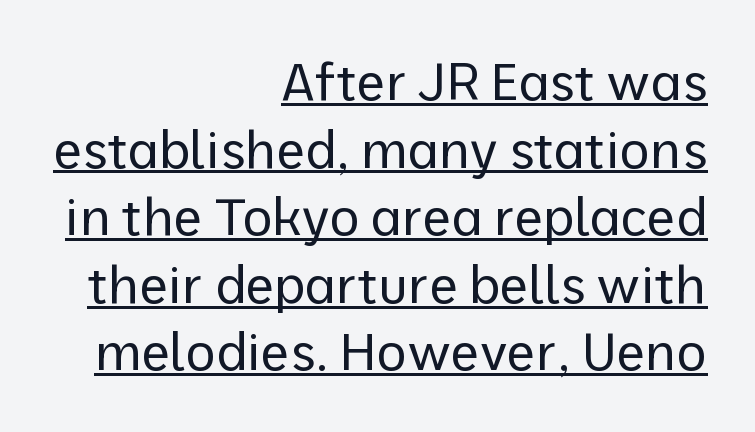
{"serif": "no", "italic": "no", "bold": "no", "weight": "regular", "width": "normal", "stroke_contrast": "low", "x_height": "medium", "monospaced": "no", "underline": "yes", "align": "right", "line_spacing": "normal", "line_spacing_ratio": 1.3, "letter_spacing": "normal", "letter_spacing_em": 0.0, "glyph_px": 52}
